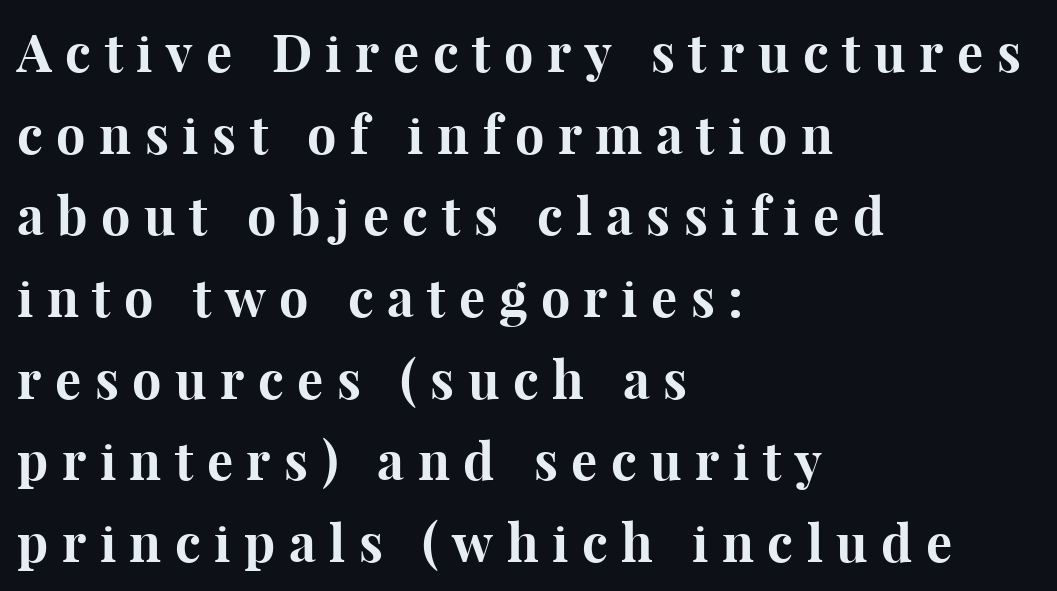
{"serif": "yes", "italic": "no", "bold": "yes", "weight": "bold", "width": "normal", "stroke_contrast": "high", "x_height": "medium", "monospaced": "no", "underline": "no", "align": "left", "line_spacing": "normal", "line_spacing_ratio": 1.57, "letter_spacing": "wide", "letter_spacing_em": 0.26, "glyph_px": 52}
